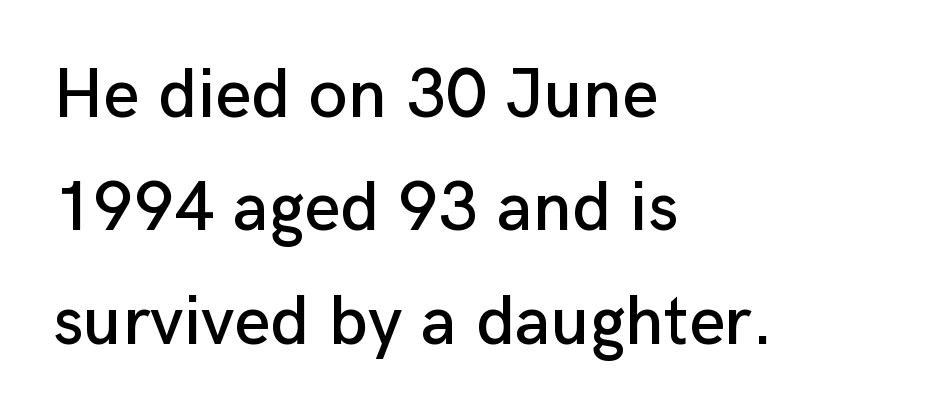
The image shows 70 px sans-serif type, upright; set left-aligned, normal line spacing (1.62x), normal letter spacing, not underlined; low stroke contrast and a medium x-height.
